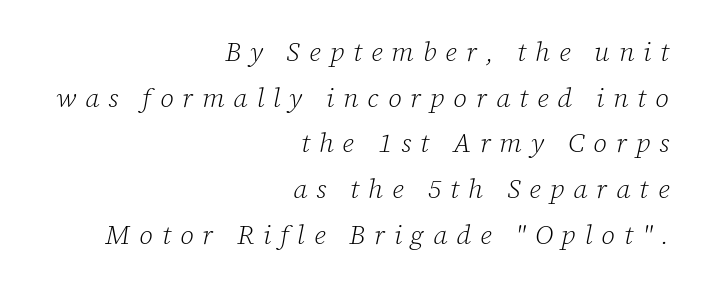
{"italic": "yes", "lean": "right", "slant_degrees": 12, "bold": "no", "underline": "no", "align": "right", "line_spacing": "normal", "line_spacing_ratio": 1.69, "letter_spacing": "wide", "letter_spacing_em": 0.33, "glyph_px": 27}
